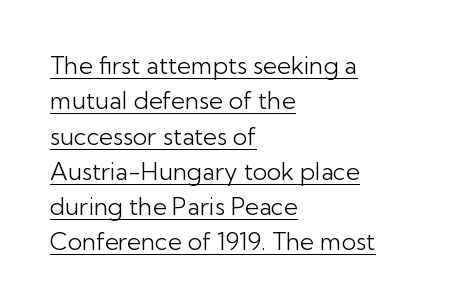
Q: Is the text bold? A: No.
Q: Is the text italic (slanted)? A: No, it is upright.
Q: Is the text underlined? A: Yes.
Q: How is the paragraph aligned? A: Left-aligned.
Q: Is the spacing between letters normal or unusually wide? A: Normal.
Q: Is the spacing between lines tight, normal or loose? A: Normal.
